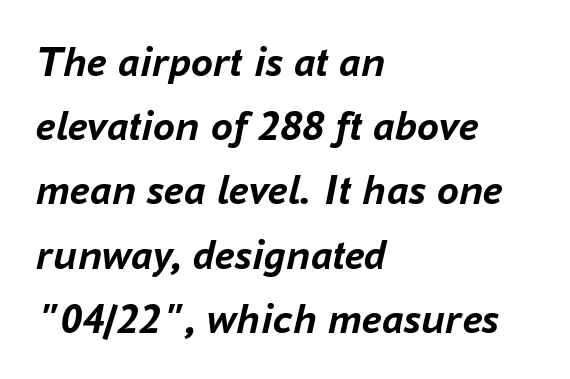
Visually the block forms a straight wall on the left and a jagged coastline on the right. A typesetter would call this leading conventional body-copy spacing. This rendering leaves character spacing at its baseline value. The letters advance in unequal steps, a hallmark of proportional type. Underlining? Definitely not there.
